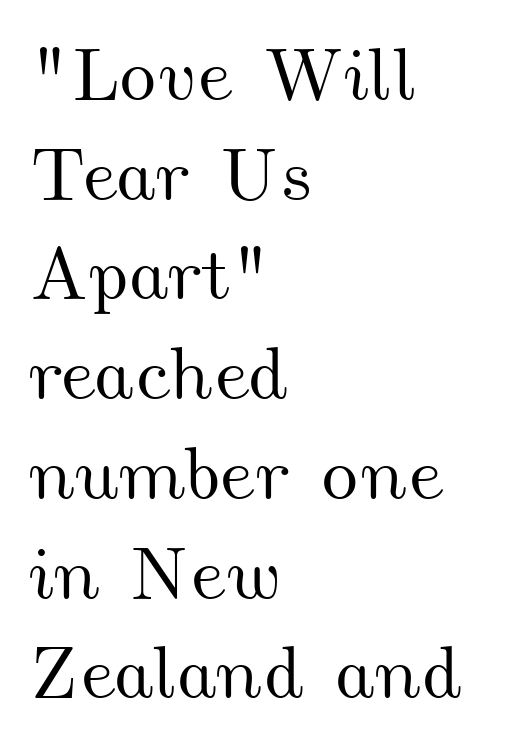
{"width": "wide", "stroke_contrast": "medium", "x_height": "small", "monospaced": "no", "underline": "no", "align": "left", "line_spacing": "normal", "line_spacing_ratio": 1.33, "letter_spacing": "normal", "letter_spacing_em": 0.0, "glyph_px": 75}
